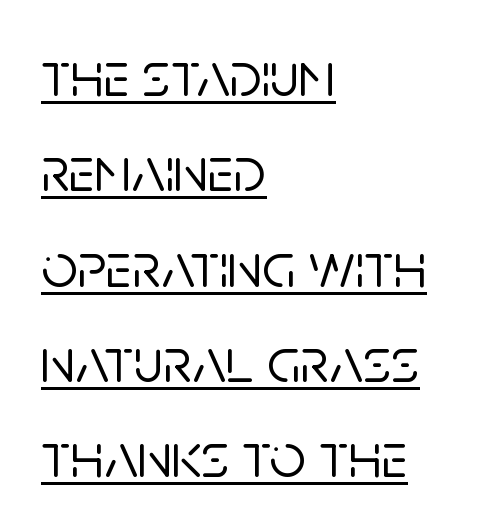
The image shows 64 px sans-serif type, upright; set left-aligned, normal line spacing (1.49x), normal letter spacing, underlined; low stroke contrast and a large x-height.
